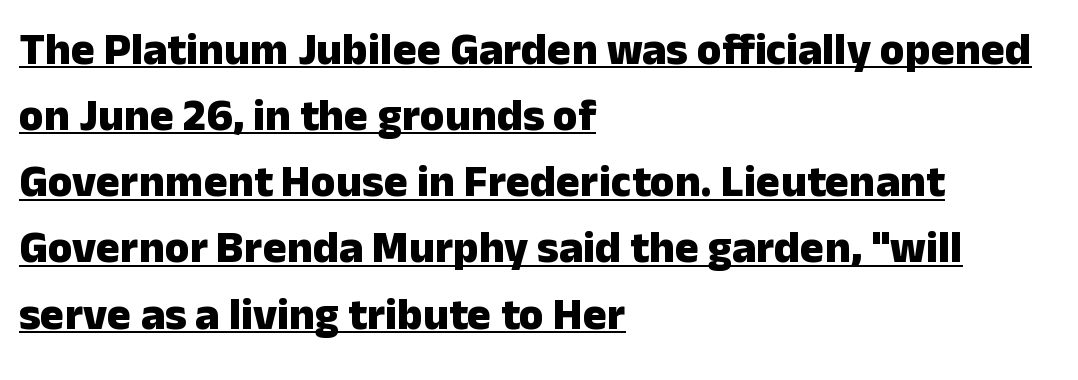
{"serif": "no", "italic": "no", "bold": "yes", "weight": "heavy", "width": "normal", "stroke_contrast": "low", "x_height": "medium", "monospaced": "no", "underline": "yes", "align": "left", "line_spacing": "normal", "line_spacing_ratio": 1.47, "letter_spacing": "normal", "letter_spacing_em": 0.0, "glyph_px": 45}
